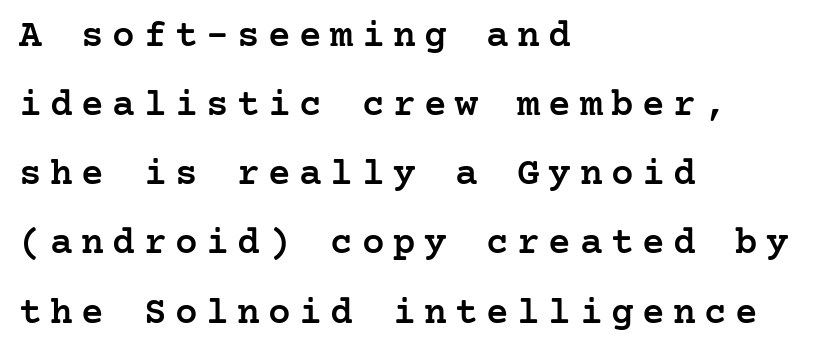
Casual observation: everything's shoved over to the left. Between one letter and the next there's a generous, obvious gap. A somewhat darkened texture: the type is semibold rather than bold. Unmarked baselines from the first word to the last.
